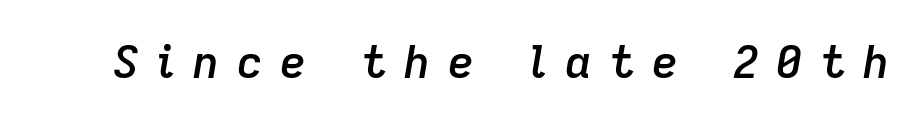
{"italic": "yes", "lean": "right", "slant_degrees": 9, "bold": "semi", "weight": "semibold", "width": "normal", "stroke_contrast": "low", "x_height": "medium", "monospaced": "no", "underline": "no", "letter_spacing": "wide", "letter_spacing_em": 0.39, "glyph_px": 45}
